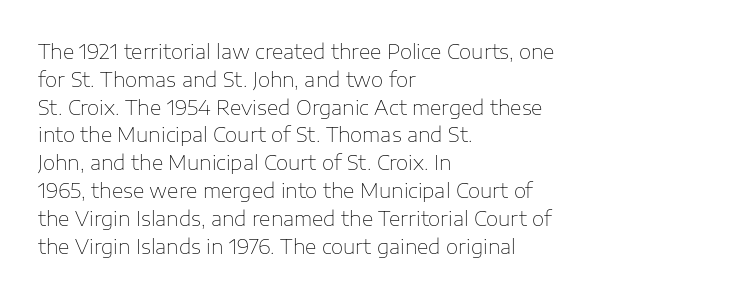
Q: Is the text bold? A: No.
Q: Is the text italic (slanted)? A: No, it is upright.
Q: Is the text underlined? A: No.
Q: How is the paragraph aligned? A: Left-aligned.
Q: Is the spacing between letters normal or unusually wide? A: Normal.
Q: Is the spacing between lines tight, normal or loose? A: Normal.
